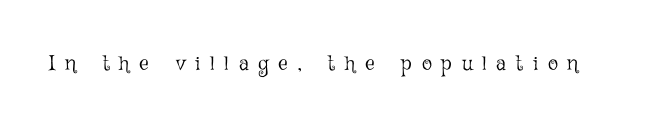
The image shows 21 px text type, upright; set unusually wide letter spacing (+0.47 em), not underlined.
